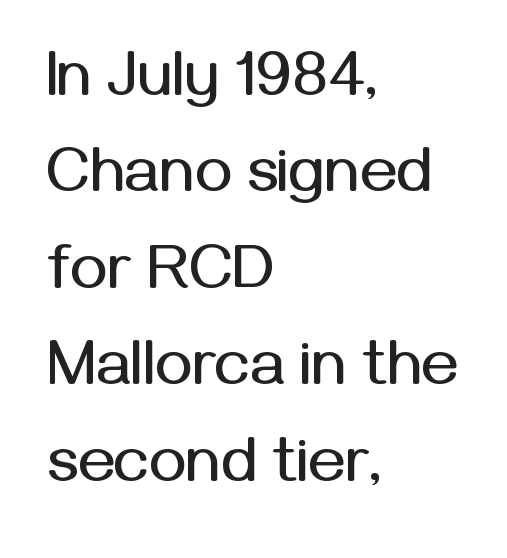
The image shows 63 px sans-serif type, upright; set left-aligned, normal line spacing (1.53x), normal letter spacing, not underlined; medium stroke contrast and a medium x-height.
